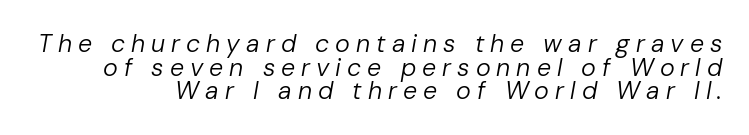
Q: Is the text bold? A: No.
Q: Is the text italic (slanted)? A: Yes, it leans right by about 10 degrees.
Q: Is the text underlined? A: No.
Q: How is the paragraph aligned? A: Right-aligned.
Q: Is the spacing between letters normal or unusually wide? A: Unusually wide.
Q: Is the spacing between lines tight, normal or loose? A: Tight.
